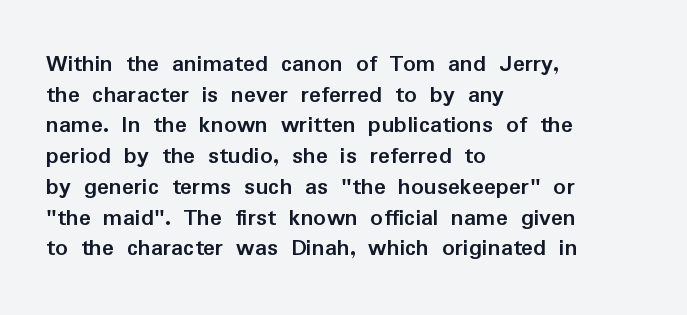
In CSS terms this would be text-align: left. Anything drawn beneath the words? Only blank space. Posture: upright roman. As a designer I'd log this as weight 700, bold.
